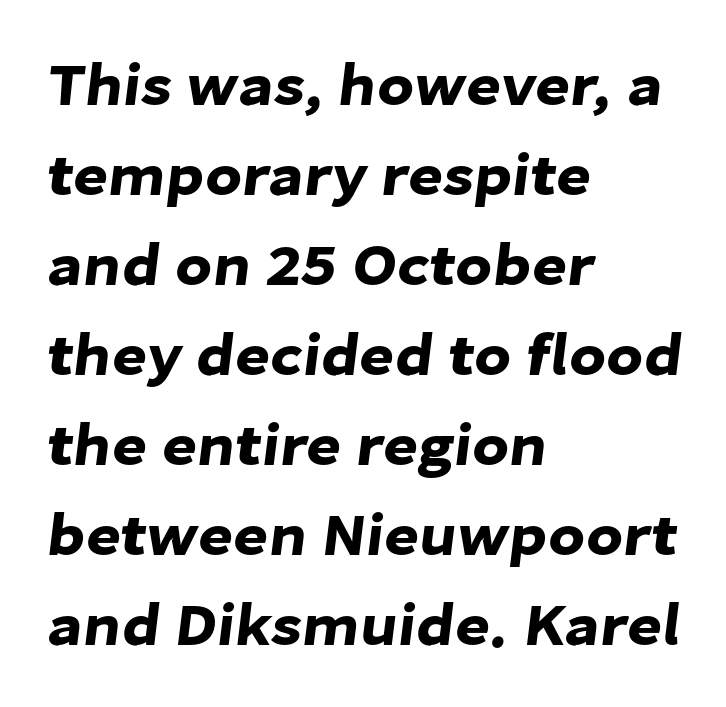
The paragraph shown leans on its left margin. Students, observe: this is what conventionally led text looks like. Characters follow at the spacing the type designer built in. Are there feet on the stems? There aren't — it's a sans.
